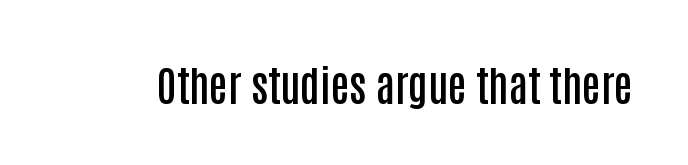
Is there any slant? The stems are plumb. To sum up the face: it is a sans, with no serifs. Look at the stroke-to-counter ratio: somewhat heavy, a semibold. Honestly, there is no underline to notice here at all.
